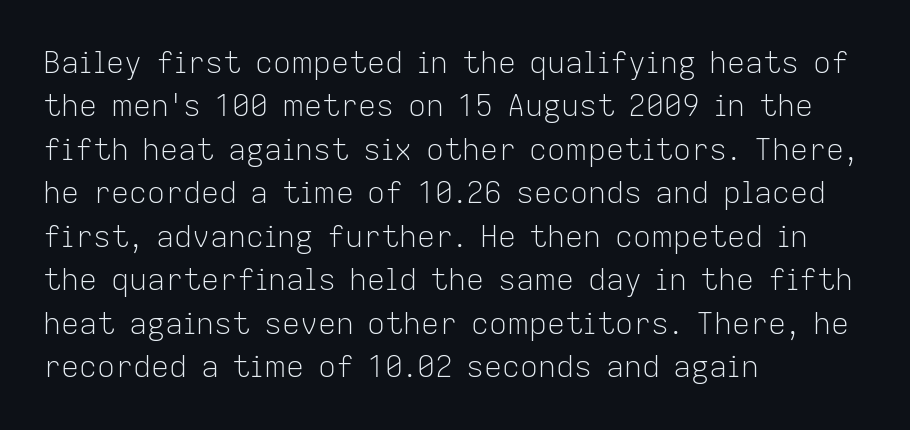
The image shows 30 px light sans-serif type, upright; set left-aligned, normal line spacing (1.45x), normal letter spacing, not underlined; low stroke contrast and a medium x-height.
